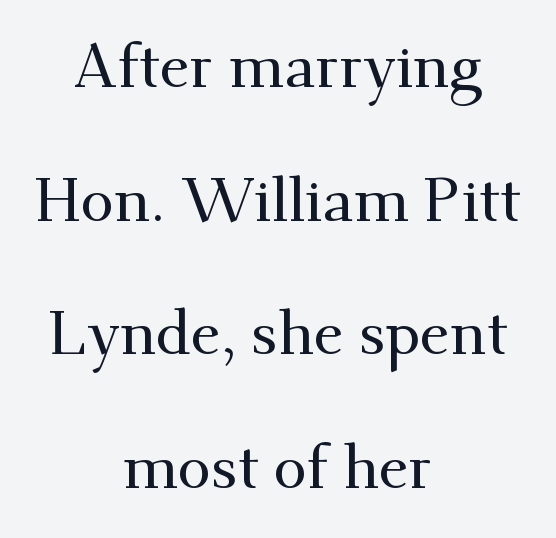
Does the copy run flush right? No — it is centered line by line. No word sits above an underline. Each letter keeps its own natural width here, so spacing adapts to shape. Type style note: has serifs. Each word holds together tightly as a unit, with standard inter-letter gaps.
